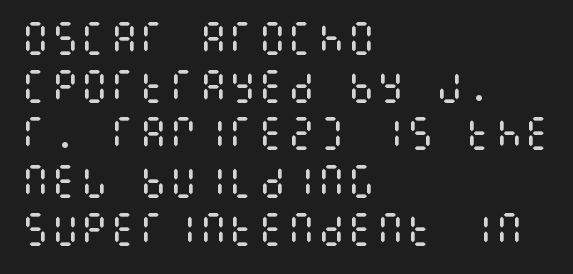
The image shows 37 px regular-weight, condensed type, upright; set left-aligned, normal line spacing (1.29x), normal letter spacing, not underlined; medium stroke contrast and a large x-height.
